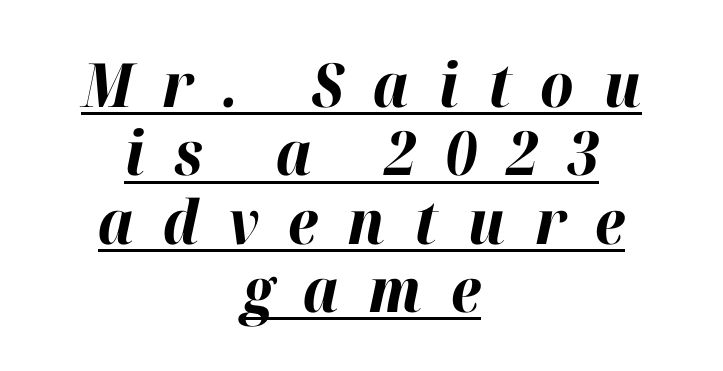
The image shows 61 px bold type, italic (leaning right); set centered, tight line spacing (1.12x), unusually wide letter spacing (+0.48 em), underlined; high stroke contrast and a medium x-height.
